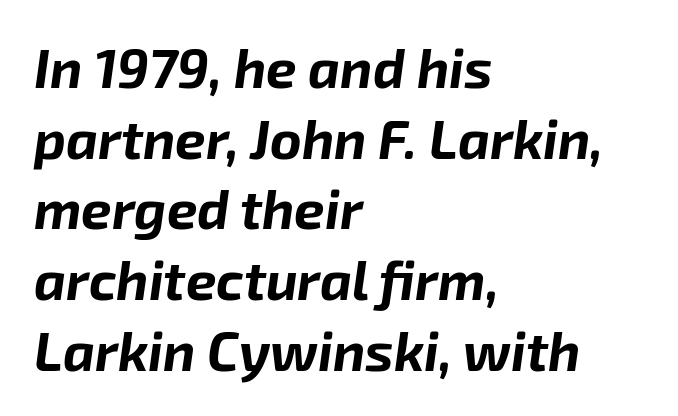
{"italic": "yes", "lean": "right", "slant_degrees": 8, "bold": "yes", "weight": "bold", "width": "normal", "stroke_contrast": "low", "x_height": "medium", "monospaced": "no", "underline": "no", "align": "left", "line_spacing": "normal", "line_spacing_ratio": 1.31, "letter_spacing": "normal", "letter_spacing_em": 0.0, "glyph_px": 54}
